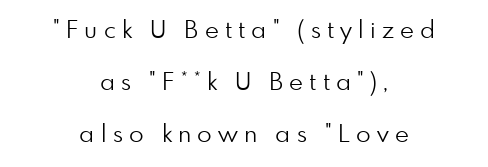
Q: Is the text bold? A: No.
Q: Is the text italic (slanted)? A: No, it is upright.
Q: Is the text underlined? A: No.
Q: How is the paragraph aligned? A: Centered.
Q: Is the spacing between letters normal or unusually wide? A: Unusually wide.
Q: Is the spacing between lines tight, normal or loose? A: Loose.
